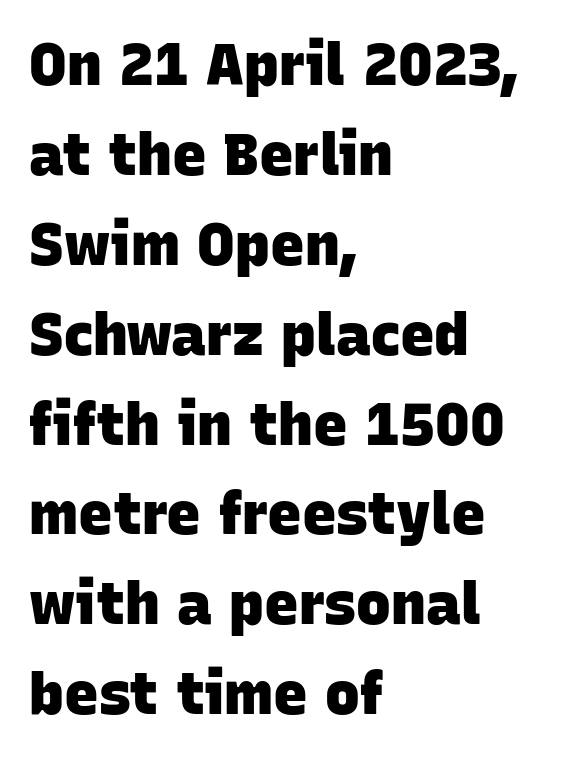
The image shows 58 px heavy sans-serif type; set left-aligned, normal line spacing (1.55x), normal letter spacing, not underlined; low stroke contrast and a large x-height.
